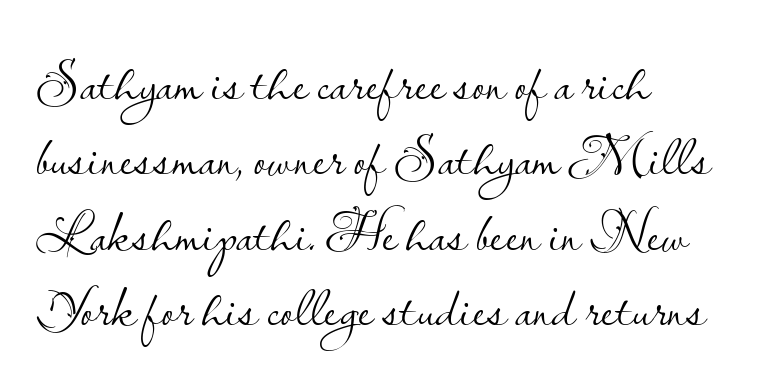
The image shows 58 px light sans-serif type; set left-aligned, normal line spacing (1.3x), normal letter spacing, not underlined; low stroke contrast and a small x-height.
